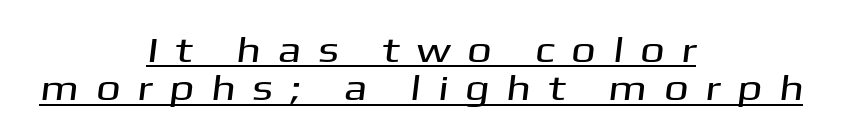
Q: Is the typeface a serif or a sans-serif typeface? A: Sans-serif.
Q: Is the text underlined? A: Yes.
Q: How is the paragraph aligned? A: Centered.
Q: Is the spacing between letters normal or unusually wide? A: Unusually wide.
Q: Is the spacing between lines tight, normal or loose? A: Tight.
Q: Width (condensed, normal, or wide)? A: Wide.
Q: Stroke contrast? A: Medium.
Q: x-height? A: Medium.
Q: Monospaced? A: No.
